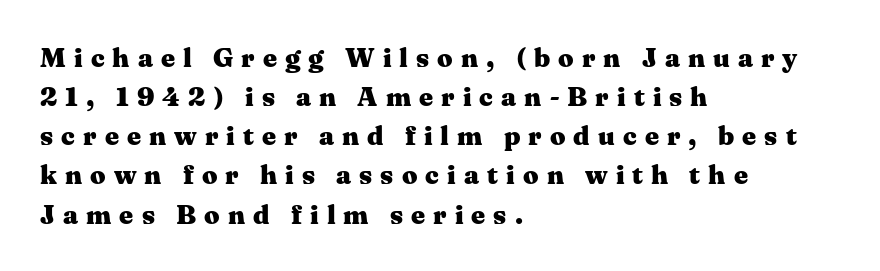
The image shows 27 px bold type, upright; set left-aligned, normal line spacing (1.45x), unusually wide letter spacing (+0.3 em), not underlined.
